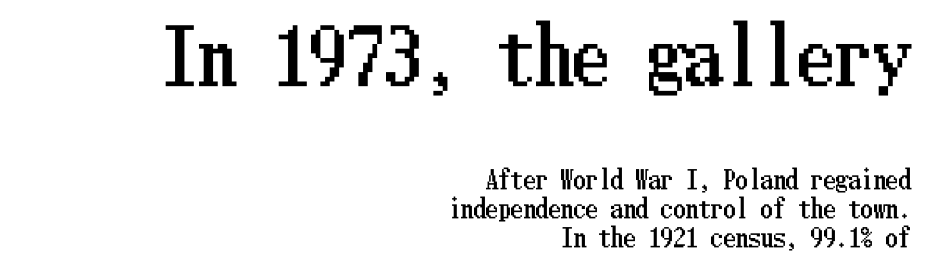
Q: Is the text italic (slanted)? A: No, it is upright.
Q: Is the text underlined? A: No.
Q: How is the paragraph aligned? A: Right-aligned.
Q: Is the spacing between letters normal or unusually wide? A: Normal.
Q: Which block of text is set in a larger size, the first (top) or the second (bottom)? A: The first (top) one.
Q: Width (condensed, normal, or wide)? A: Condensed.
Q: Stroke contrast? A: Low.
Q: x-height? A: Medium.
